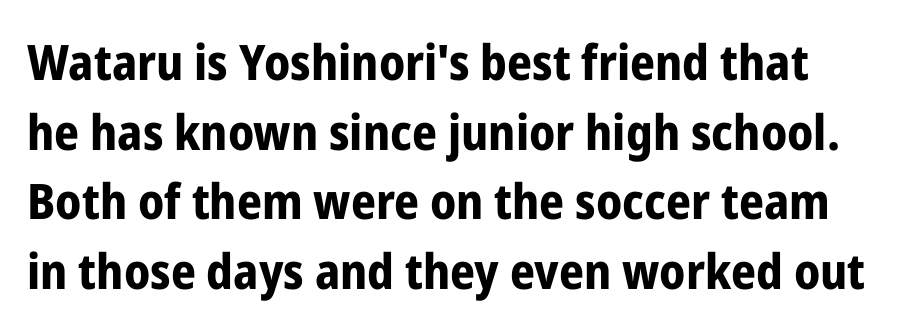
{"serif": "no", "italic": "no", "bold": "yes", "weight": "bold", "width": "condensed", "stroke_contrast": "low", "x_height": "medium", "monospaced": "no", "underline": "no", "line_spacing": "normal", "line_spacing_ratio": 1.42, "letter_spacing": "normal", "letter_spacing_em": 0.0, "glyph_px": 49}
